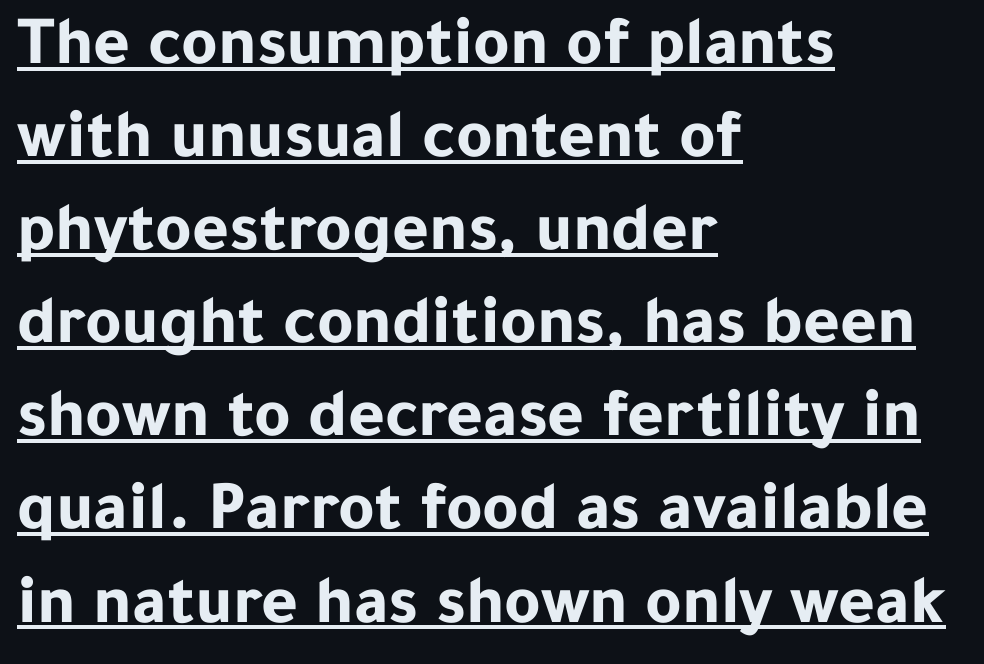
Q: Is the text bold? A: Yes.
Q: Is the text italic (slanted)? A: No, it is upright.
Q: Is the typeface a serif or a sans-serif typeface? A: Sans-serif.
Q: Is the text underlined? A: Yes.
Q: How is the paragraph aligned? A: Left-aligned.
Q: Is the spacing between letters normal or unusually wide? A: Normal.
Q: Is the spacing between lines tight, normal or loose? A: Normal.
Q: Width (condensed, normal, or wide)? A: Normal.
Q: Stroke contrast? A: Low.
Q: x-height? A: Medium.
Q: Monospaced? A: No.
